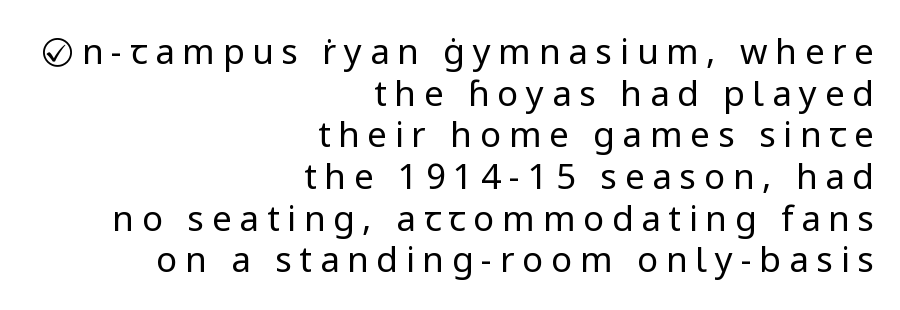
The image shows 35 px regular-weight sans-serif type, upright; set right-aligned, line spacing 1.19x, unusually wide letter spacing (+0.22 em), not underlined; low stroke contrast and a medium x-height.
